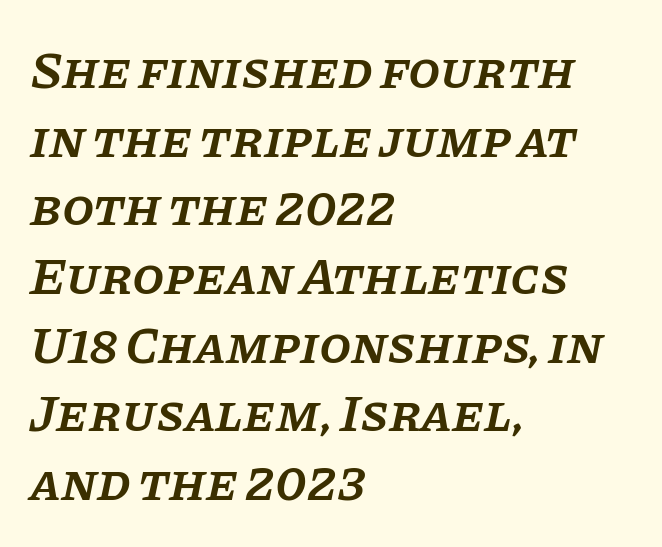
The image shows 52 px semibold serif type, italic (leaning right); set left-aligned, normal line spacing (1.32x), normal letter spacing, not underlined; low stroke contrast and a large x-height.
